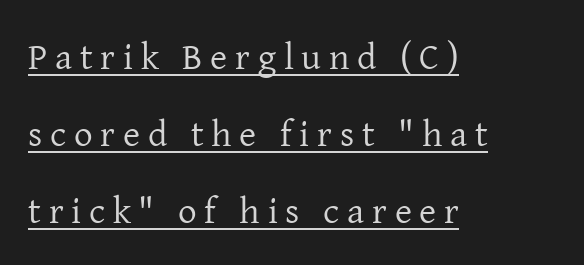
One-word summary of the alignment: left. A light-to-regular cut is what we see here. This sample uses a serif face. Every stem runs plumb, perpendicular to the baseline.
